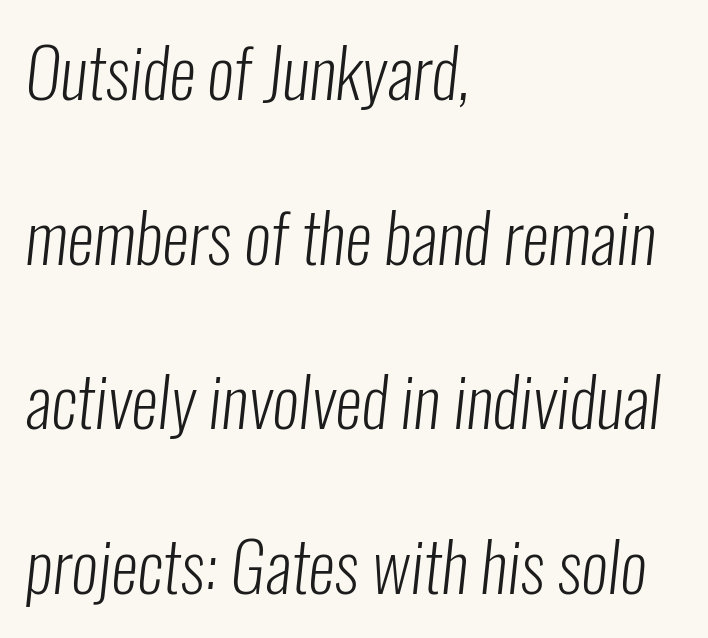
The image shows 68 px light, condensed sans-serif type; set left-aligned, loose line spacing (2.42x), normal letter spacing, not underlined; low stroke contrast and a medium x-height.
